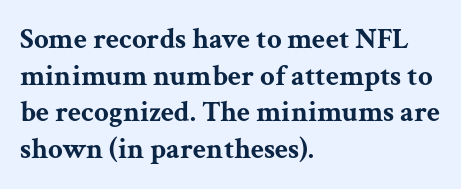
Q: Is the text bold? A: Yes.
Q: Is the text italic (slanted)? A: No, it is upright.
Q: Is the typeface a serif or a sans-serif typeface? A: Serif.
Q: Is the text underlined? A: No.
Q: How is the paragraph aligned? A: Left-aligned.
Q: Is the spacing between letters normal or unusually wide? A: Normal.
Q: Is the spacing between lines tight, normal or loose? A: Normal.
Q: Width (condensed, normal, or wide)? A: Wide.
Q: Stroke contrast? A: Medium.
Q: x-height? A: Medium.
Q: Monospaced? A: No.
